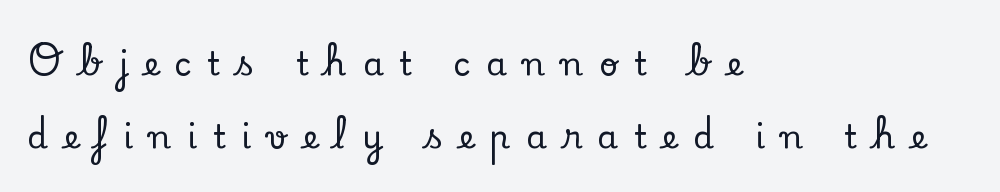
Q: Is the text italic (slanted)? A: No, it is upright.
Q: Is the typeface a serif or a sans-serif typeface? A: Serif.
Q: Is the text underlined? A: No.
Q: How is the paragraph aligned? A: Left-aligned.
Q: Is the spacing between letters normal or unusually wide? A: Unusually wide.
Q: Is the spacing between lines tight, normal or loose? A: Loose.
Q: Width (condensed, normal, or wide)? A: Normal.
Q: Stroke contrast? A: Low.
Q: x-height? A: Small.
Q: Monospaced? A: No.
